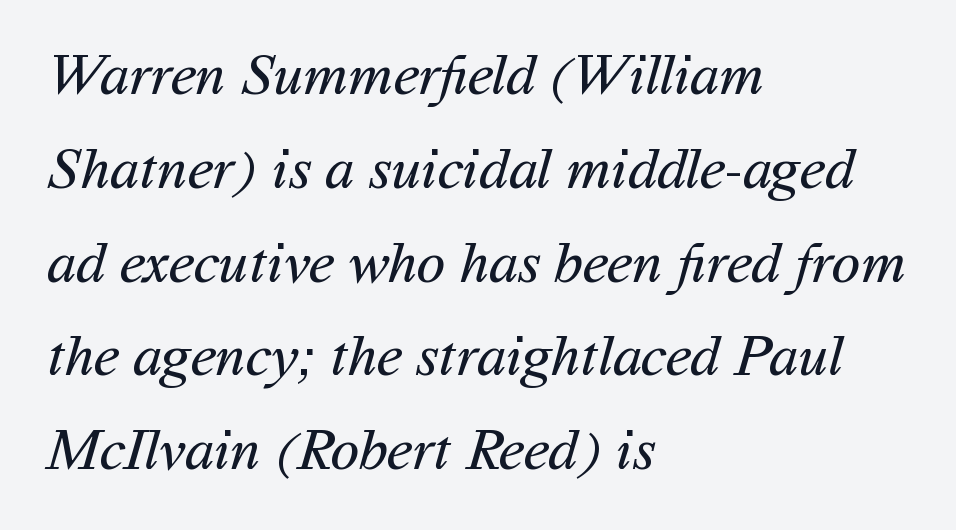
The image shows 59 px regular-weight sans-serif type; set left-aligned, normal line spacing (1.59x), normal letter spacing, not underlined; medium stroke contrast and a medium x-height.
